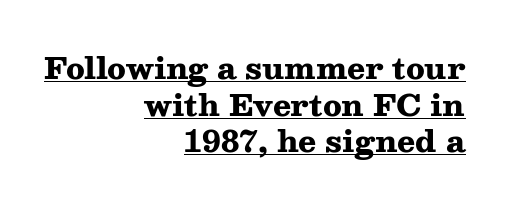
Students, this is bold: see how much ink each stroke carries. The face used here is rendered with its standard letterfit. Which margin do the lines hug? The right one — the left edge is uneven. Posture: vertical. Spacing verdict: proportional, widths tailored to each character. The rendering shows small feet on the letterforms — a serif design.
